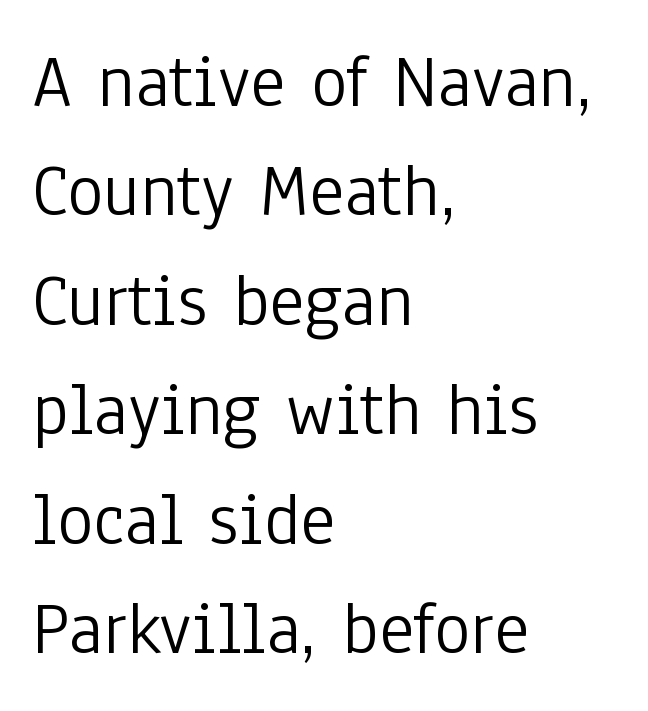
The image shows 76 px light, condensed sans-serif type, upright; set left-aligned, normal line spacing (1.44x), normal letter spacing, not underlined; low stroke contrast and a medium x-height.
